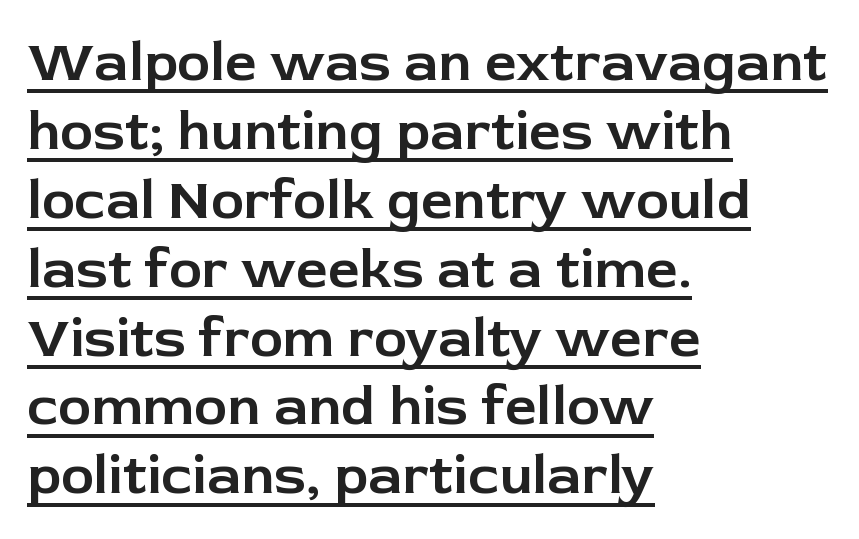
{"serif": "no", "italic": "no", "width": "normal", "stroke_contrast": "low", "x_height": "medium", "monospaced": "no", "underline": "yes", "align": "left", "line_spacing_ratio": 1.23, "letter_spacing": "normal", "letter_spacing_em": 0.0, "glyph_px": 56}
